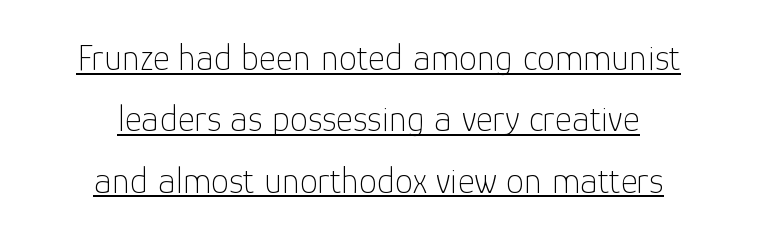
Vertical spacing — default. Each letter keeps its own natural width here, so spacing adapts to shape. A sans-serif font was chosen for this passage. Notice how the passage keeps no hard edge, just a central spine.
